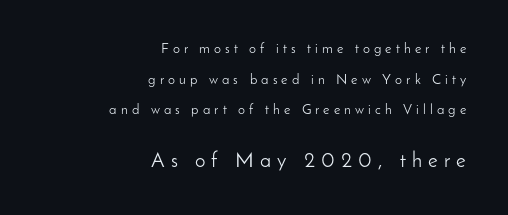
The image shows 21 px text type, upright; set right-aligned, loose line spacing (2.19x), unusually wide letter spacing (+0.29 em), not underlined; the second (bottom) block is 1.5x larger.
